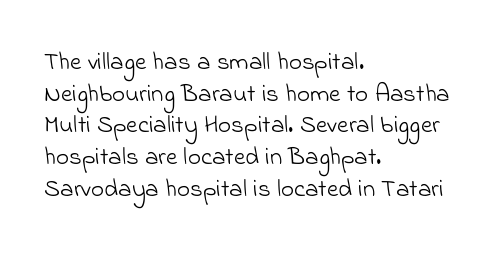
A quiet, ordinary-to-light weight characterises the typeface. Decoration check: the copy has no underline. What stands out about the letter spacing? Nothing — it is the standard amount. Every row of glyphs begins at an identical x-position on the left. Leading matches the norm, producing a regular column.
